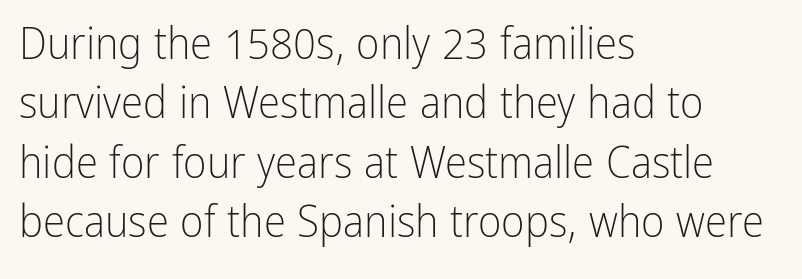
{"serif": "no", "italic": "no", "bold": "no", "weight": "light", "width": "condensed", "stroke_contrast": "low", "x_height": "medium", "monospaced": "no", "underline": "no", "align": "left", "line_spacing": "normal", "line_spacing_ratio": 1.32, "letter_spacing": "normal", "letter_spacing_em": 0.0, "glyph_px": 45}
